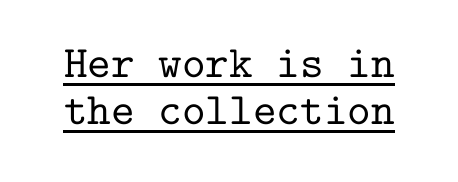
{"serif": "yes", "italic": "no", "width": "normal", "stroke_contrast": "low", "x_height": "medium", "monospaced": "yes", "underline": "yes", "line_spacing": "tight", "line_spacing_ratio": 1.05, "letter_spacing": "normal", "letter_spacing_em": 0.0, "glyph_px": 45}
